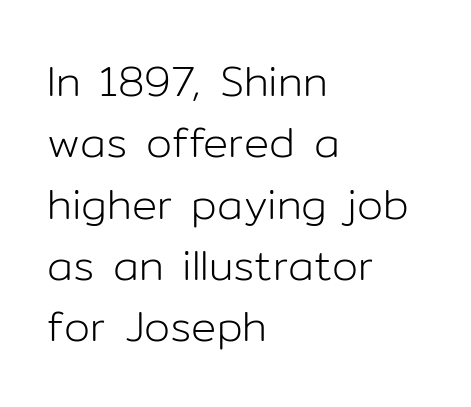
No italicization has been applied; the sample stays upright. Are there feet on the stems? There aren't — it's a sans. The rows are spaced the way most documents space them. This sample is left-justified, so line endings fall wherever the words run out. Descender tails drop into unmarked territory.
